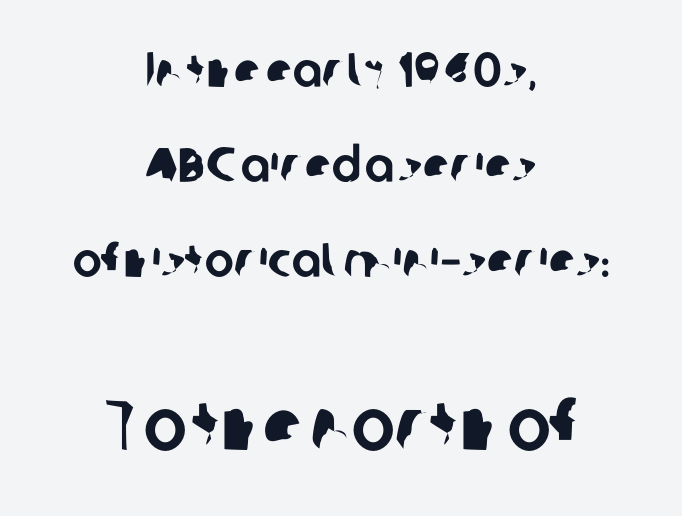
The image shows 73 px sans-serif type; set centered, loose line spacing (1.94x), normal letter spacing, not underlined; the second (bottom) block is 1.49x larger; low stroke contrast and a medium x-height.
